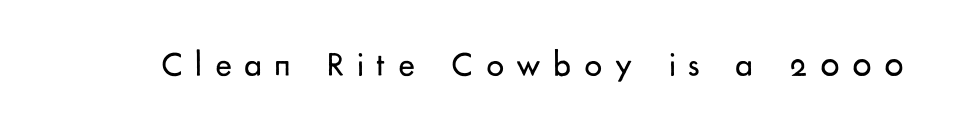
The type is letterspaced generously, with wide tracking. Note: no serifs on the glyphs. The face used here is proportionally spaced, like ordinary book or web type. No word sits above an underline.
